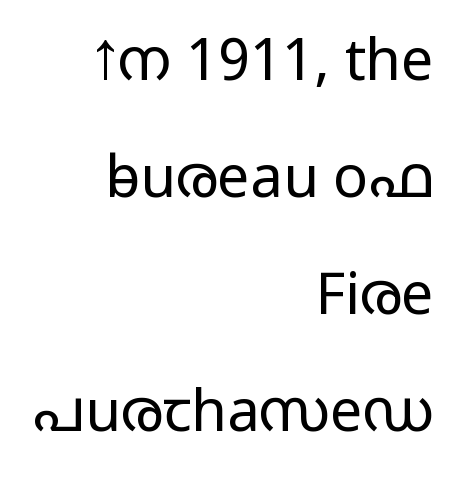
Underline: absent. Does the lettering tilt? It doesn't — this is upright. Letterform terminals end flat and unadorned throughout the passage. This block would shrink considerably if given ordinary leading; it's expanded now. Compared with a typical body face, this is equally light or lighter still.
